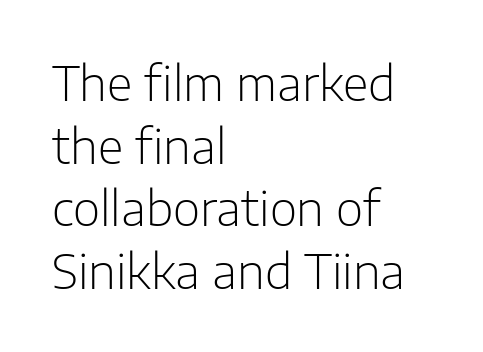
Q: Is the text bold? A: No.
Q: Is the text italic (slanted)? A: No, it is upright.
Q: Is the typeface a serif or a sans-serif typeface? A: Sans-serif.
Q: Is the text underlined? A: No.
Q: How is the paragraph aligned? A: Left-aligned.
Q: Is the spacing between letters normal or unusually wide? A: Normal.
Q: Is the spacing between lines tight, normal or loose? A: Normal.
Q: Width (condensed, normal, or wide)? A: Normal.
Q: Stroke contrast? A: Low.
Q: x-height? A: Medium.
Q: Monospaced? A: No.
